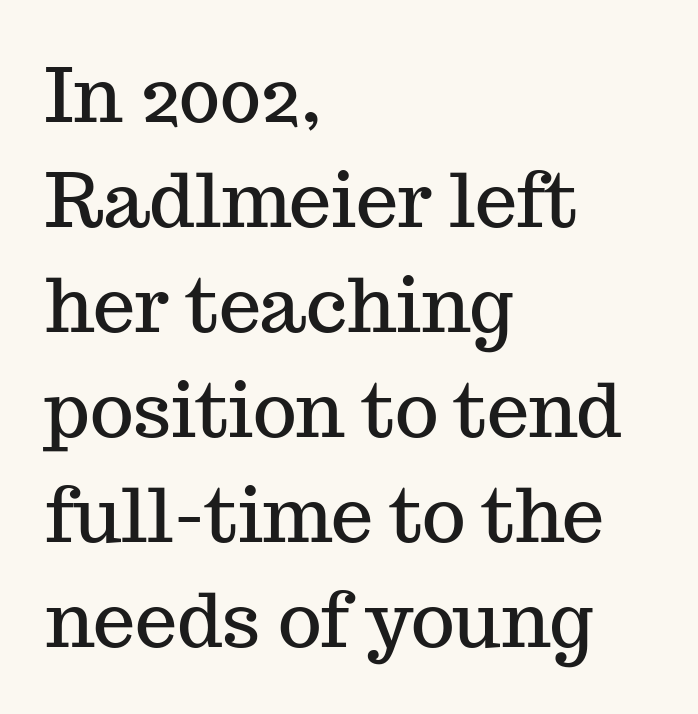
The zone under the glyphs is completely vacant. Does extra space separate the letters? No, they use regular spacing. In terms of letterform style, serifs are clearly present. This sample keeps an unexceptional amount of space between lines. Is the block centered? No — it sits flush against the left margin.
